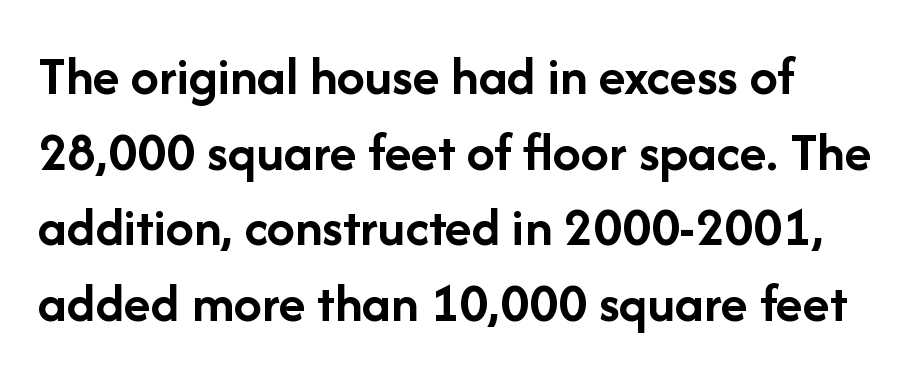
{"serif": "no", "italic": "no", "bold": "yes", "weight": "semibold", "width": "normal", "stroke_contrast": "low", "x_height": "medium", "monospaced": "no", "underline": "no", "align": "left", "line_spacing": "normal", "line_spacing_ratio": 1.35, "letter_spacing": "normal", "letter_spacing_em": 0.0, "glyph_px": 56}
